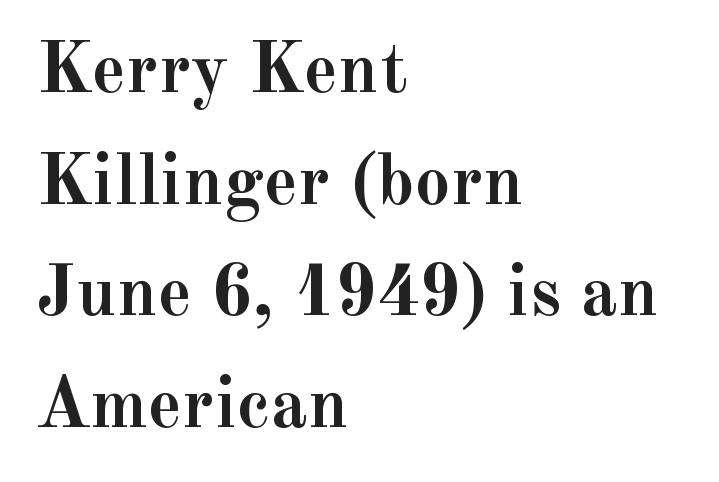
{"serif": "yes", "italic": "no", "bold": "yes", "weight": "semibold", "width": "normal", "x_height": "small", "monospaced": "no", "underline": "no", "align": "left", "line_spacing": "normal", "line_spacing_ratio": 1.55, "letter_spacing": "normal", "letter_spacing_em": 0.0, "glyph_px": 72}
